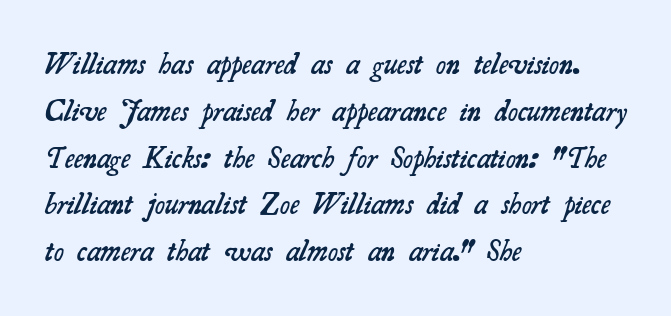
Q: Is the text bold? A: Semi-bold.
Q: Is the typeface a serif or a sans-serif typeface? A: Serif.
Q: Is the text underlined? A: No.
Q: How is the paragraph aligned? A: Left-aligned.
Q: Is the spacing between letters normal or unusually wide? A: Normal.
Q: Is the spacing between lines tight, normal or loose? A: Normal.
Q: Width (condensed, normal, or wide)? A: Normal.
Q: Stroke contrast? A: Medium.
Q: x-height? A: Small.
Q: Monospaced? A: No.
